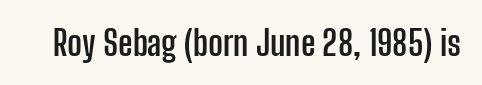
{"serif": "no", "italic": "no", "bold": "yes", "weight": "semibold", "width": "condensed", "stroke_contrast": "low", "x_height": "medium", "monospaced": "no", "underline": "no", "letter_spacing": "normal", "letter_spacing_em": 0.0, "glyph_px": 35}
